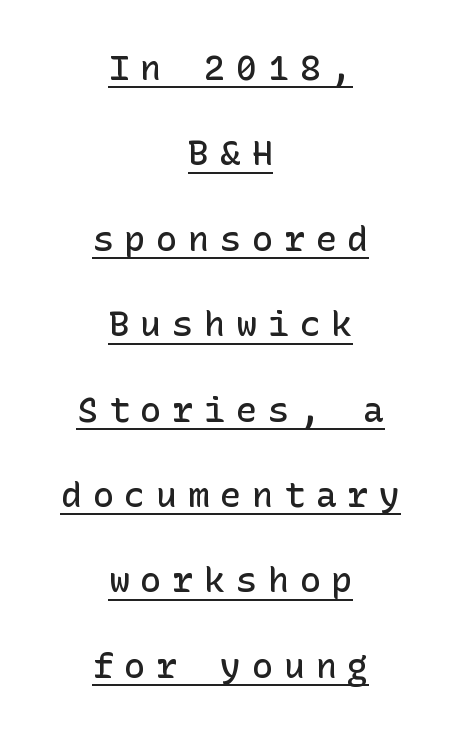
Q: Is the text bold? A: Semi-bold.
Q: Is the text italic (slanted)? A: No, it is upright.
Q: Is the typeface a serif or a sans-serif typeface? A: Sans-serif.
Q: Is the text underlined? A: Yes.
Q: How is the paragraph aligned? A: Centered.
Q: Is the spacing between letters normal or unusually wide? A: Unusually wide.
Q: Is the spacing between lines tight, normal or loose? A: Loose.
Q: Width (condensed, normal, or wide)? A: Normal.
Q: Stroke contrast? A: Low.
Q: x-height? A: Medium.
